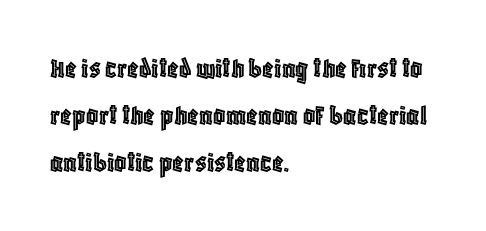
{"italic": "no", "width": "condensed", "x_height": "large", "monospaced": "no", "underline": "no", "align": "left", "line_spacing": "normal", "line_spacing_ratio": 1.57, "letter_spacing": "normal", "letter_spacing_em": 0.0, "glyph_px": 30}
